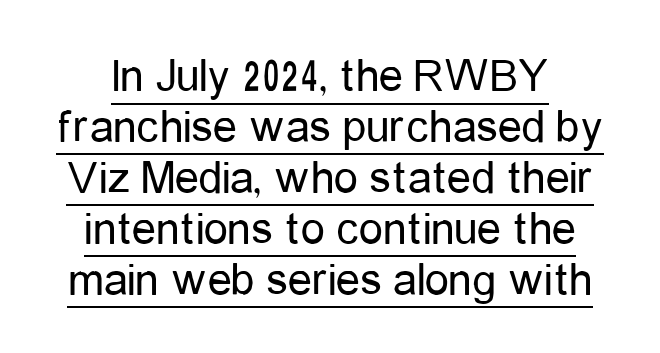
A typesetter would call this proportional, since set widths differ per character. The designer dialed line spacing down below the default. Weight: regular or lighter. A centered setting, common on invitations and titles, is used for this passage. Does the type have serifs? No, each stem ends abruptly. Glance below the letters and you will spot a drawn line.
